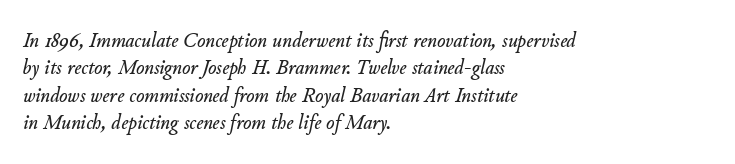
Q: Is the text italic (slanted)? A: Yes, it leans right by about 11 degrees.
Q: Is the text underlined? A: No.
Q: How is the paragraph aligned? A: Left-aligned.
Q: Is the spacing between letters normal or unusually wide? A: Normal.
Q: Is the spacing between lines tight, normal or loose? A: Normal.
